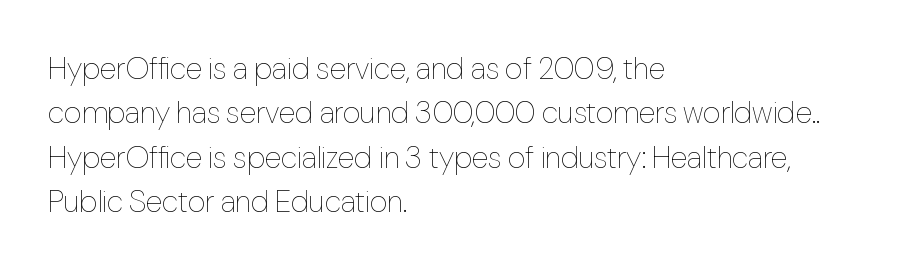
{"italic": "no", "bold": "no", "weight": "thin", "width": "condensed", "stroke_contrast": "low", "x_height": "medium", "monospaced": "no", "underline": "no", "align": "left", "line_spacing": "normal", "line_spacing_ratio": 1.43, "letter_spacing": "normal", "letter_spacing_em": 0.0, "glyph_px": 31}
